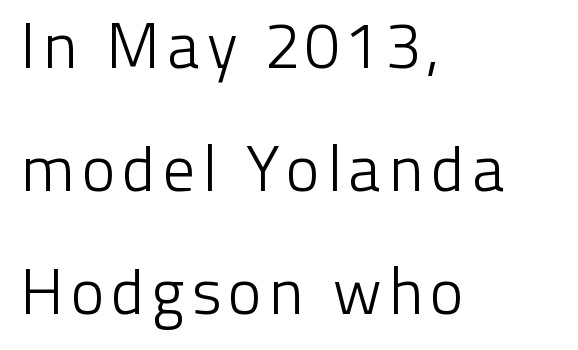
The type sits square on the baseline with zero lean. Weight: regular or lighter. A typesetter would call this leading open, well beyond the default. The passage shown is not underscored anywhere. The paragraph has a hard left edge and a soft right edge.
